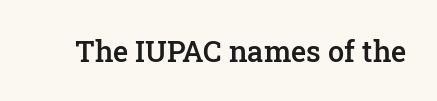
The image shows 29 px semibold serif type, upright; set normal letter spacing, not underlined; low stroke contrast and a medium x-height.
